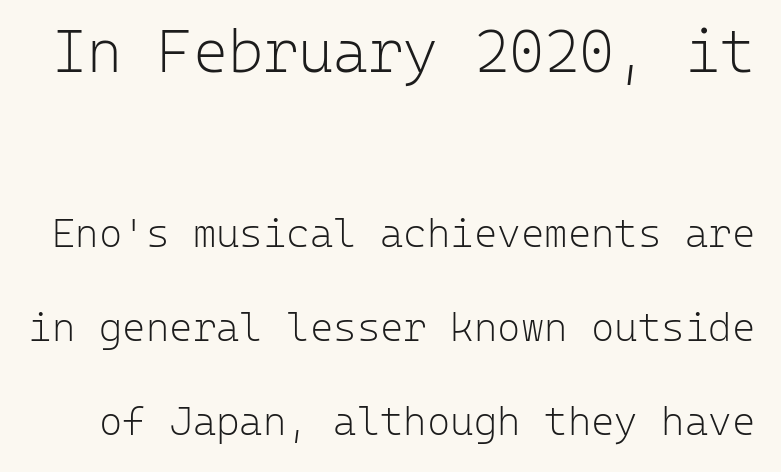
The image shows 60 px light sans-serif type, upright, monospaced; set loose line spacing (2.36x), normal letter spacing, not underlined; the first (top) block is 1.5x larger; low stroke contrast and a medium x-height.
